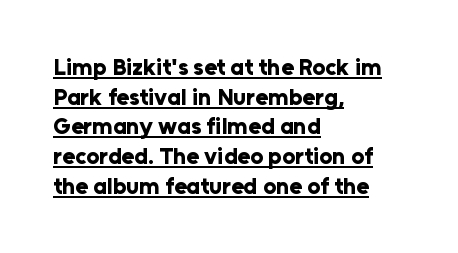
The image shows 23 px bold type, upright; set left-aligned, normal line spacing (1.29x), normal letter spacing, underlined.
